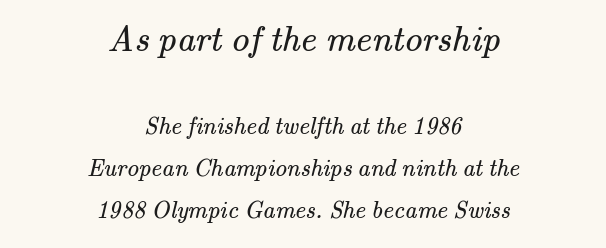
The image shows 36 px regular-weight serif type; set centered, line spacing 1.75x, normal letter spacing, not underlined; the first (top) block is 1.5x larger; medium stroke contrast and a small x-height.
